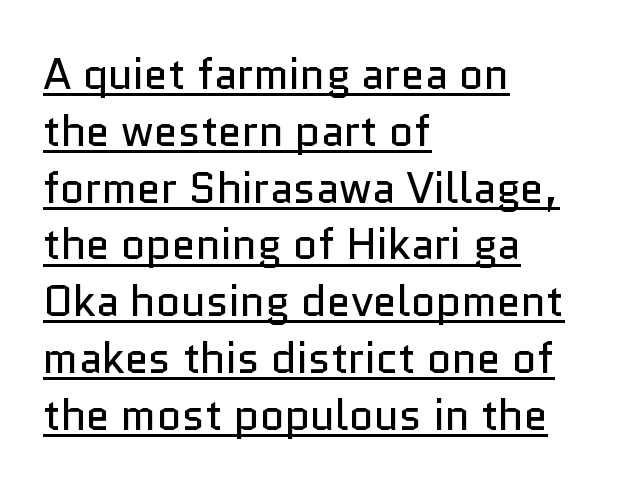
The image shows 43 px regular-weight sans-serif type, upright; set left-aligned, normal line spacing (1.32x), normal letter spacing, underlined; low stroke contrast and a medium x-height.
